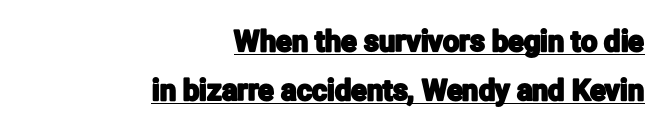
The paragraph shown leans on its right margin. What stands out about the letter spacing? Nothing — it is the standard amount. Honestly, the row spacing looks completely unremarkable. Each letter keeps its own natural width here, so spacing adapts to shape. The letters carry no serifs — their stems end cleanly without finishing strokes.
